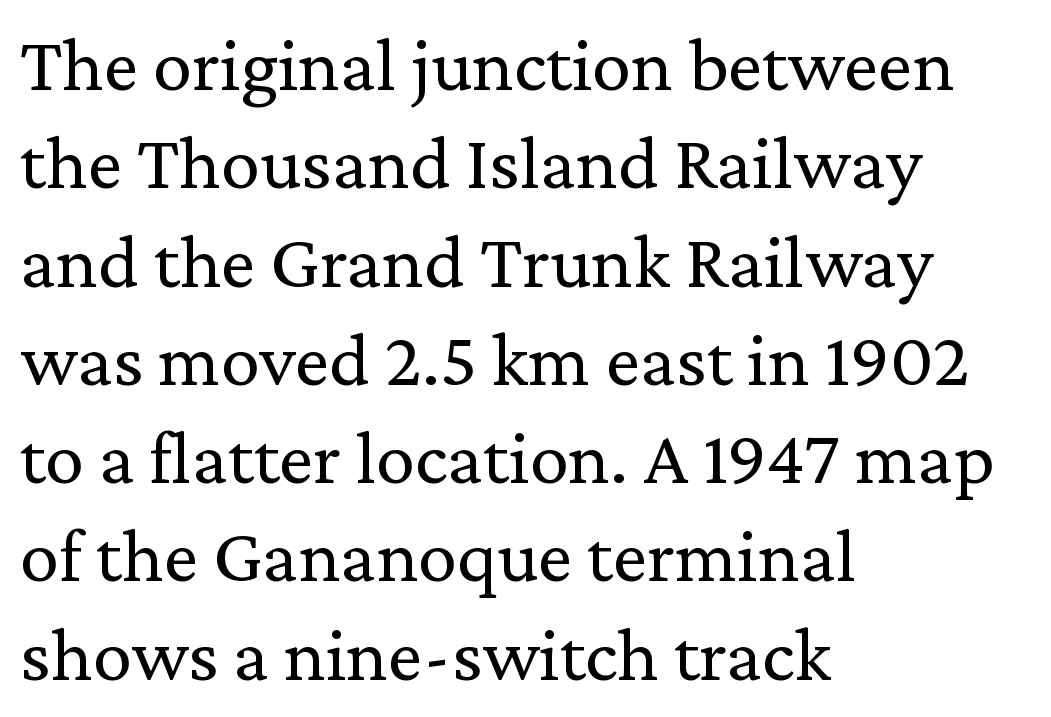
The image shows 78 px regular-weight serif type, upright; set left-aligned, normal line spacing (1.26x), normal letter spacing, not underlined; low stroke contrast and a medium x-height.
